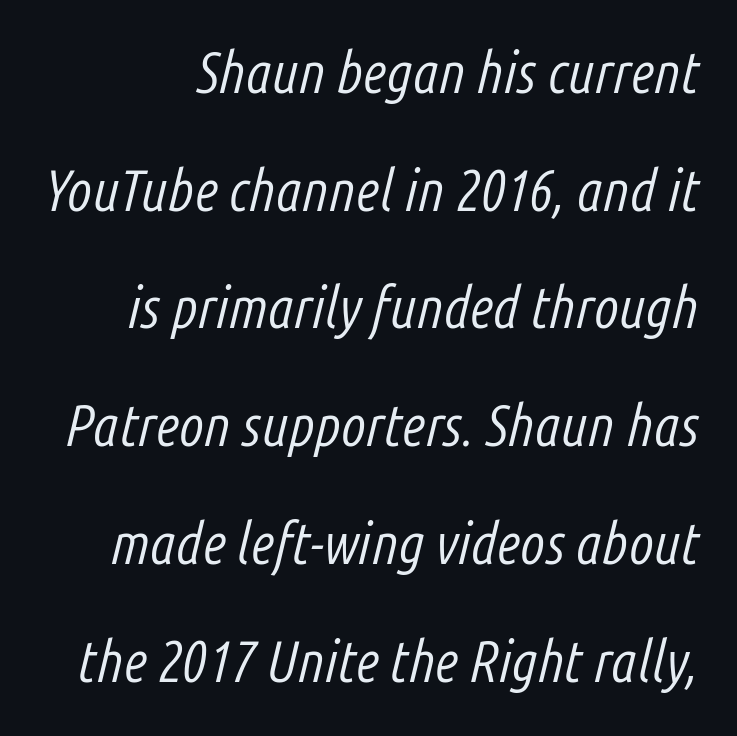
The image shows 58 px light, condensed type, italic (leaning right); set loose line spacing (2.03x), normal letter spacing, not underlined; low stroke contrast and a medium x-height.
